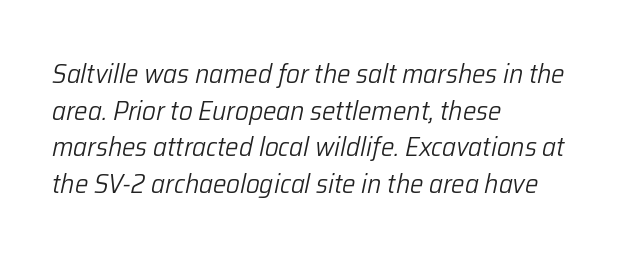
Q: Is the text bold? A: No.
Q: Is the text italic (slanted)? A: Yes, it leans right by about 12 degrees.
Q: Is the text underlined? A: No.
Q: How is the paragraph aligned? A: Left-aligned.
Q: Is the spacing between letters normal or unusually wide? A: Normal.
Q: Is the spacing between lines tight, normal or loose? A: Normal.
